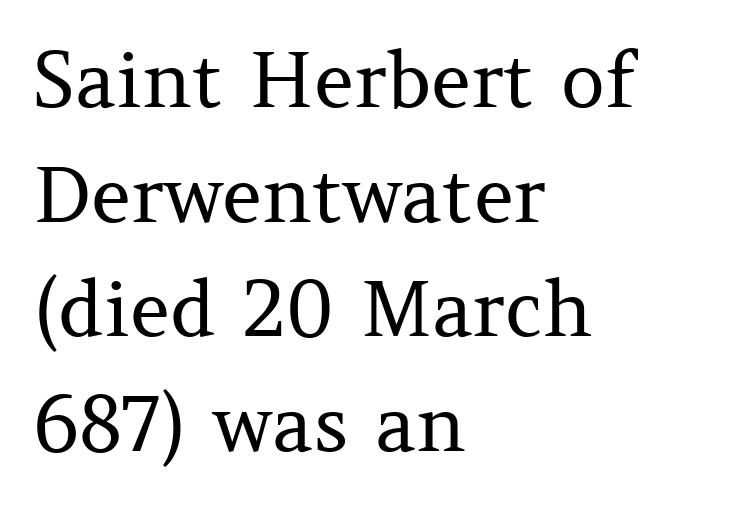
The image shows 77 px regular-weight serif type, upright; set left-aligned, normal line spacing (1.49x), normal letter spacing, not underlined; medium stroke contrast and a medium x-height.
